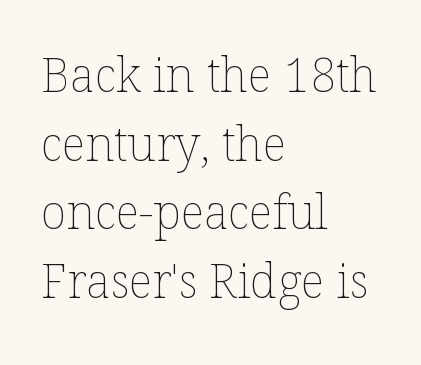
The image shows 47 px thin type, upright; set left-aligned, normal line spacing (1.46x), normal letter spacing, not underlined; low stroke contrast and a medium x-height.
